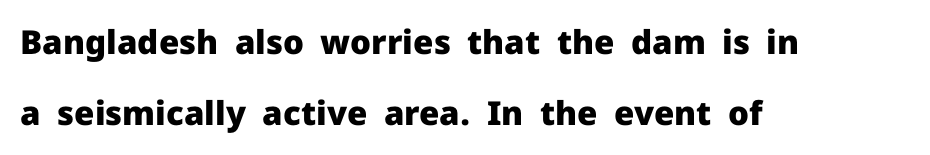
{"serif": "no", "italic": "no", "bold": "yes", "weight": "heavy", "width": "normal", "stroke_contrast": "low", "x_height": "medium", "monospaced": "no", "underline": "no", "align": "left", "line_spacing": "loose", "line_spacing_ratio": 2.14, "letter_spacing": "normal", "letter_spacing_em": 0.0, "glyph_px": 33}
